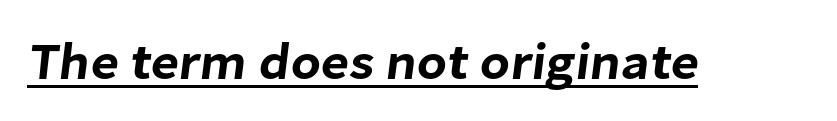
The rendering keeps characters at their native spacing. Glance below the letters and you will spot a drawn line. The passage shown is typeset with a sans-serif family. Varying glyph widths throughout — classic text-font behaviour.
